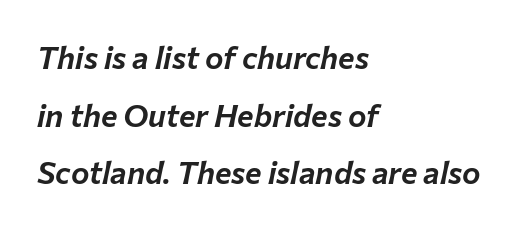
Q: Is the text italic (slanted)? A: Yes, it leans right by about 12 degrees.
Q: Is the text underlined? A: No.
Q: How is the paragraph aligned? A: Left-aligned.
Q: Is the spacing between letters normal or unusually wide? A: Normal.
Q: Width (condensed, normal, or wide)? A: Normal.
Q: Stroke contrast? A: Low.
Q: x-height? A: Medium.
Q: Monospaced? A: No.
